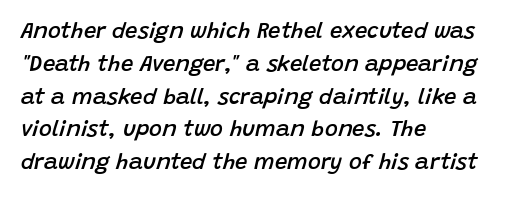
Q: Is the text bold? A: Semi-bold.
Q: Is the text italic (slanted)? A: Yes, it leans right by about 15 degrees.
Q: Is the text underlined? A: No.
Q: How is the paragraph aligned? A: Left-aligned.
Q: Is the spacing between letters normal or unusually wide? A: Normal.
Q: Is the spacing between lines tight, normal or loose? A: Normal.
